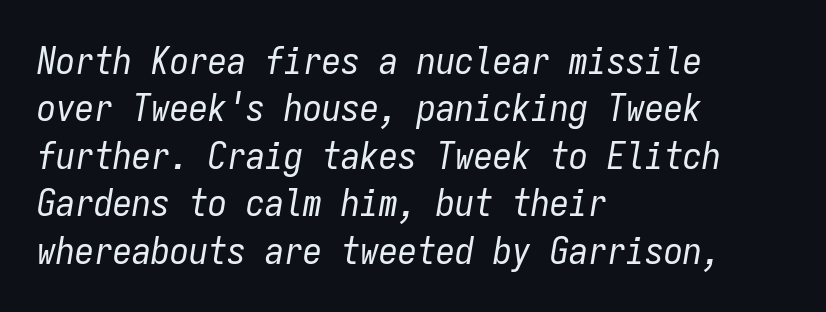
The passage shown is not underscored anywhere. Spacing verdict: monospaced, one width for all characters. Spacing between characters is what you'd get straight out of the box. Stem width sits at or under what a default text font uses. Italic: yes, the glyphs are oblique.
